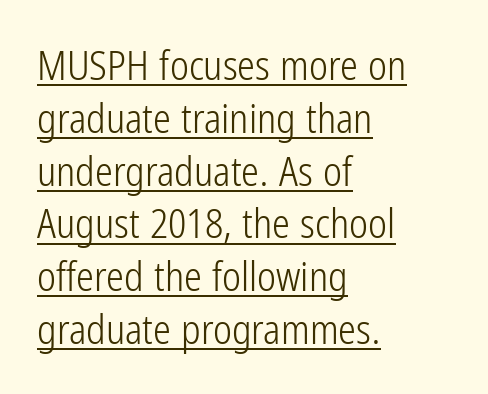
{"serif": "no", "italic": "no", "bold": "no", "weight": "light", "width": "condensed", "stroke_contrast": "low", "x_height": "medium", "monospaced": "no", "underline": "yes", "align": "left", "line_spacing": "normal", "line_spacing_ratio": 1.32, "letter_spacing": "normal", "letter_spacing_em": 0.0, "glyph_px": 40}
